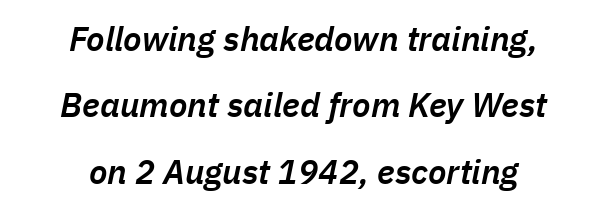
Is this a fixed-width face? No — the glyphs have proportional, varying widths. Summary of vertical rhythm: relaxed, with wide interline spacing. Students, this is semibold: more ink than regular, less than bold. A bare baseline throughout the passage. Between one letter and the next there's only the usual sliver of space. Does the copy run flush right? No — it is centered line by line.
